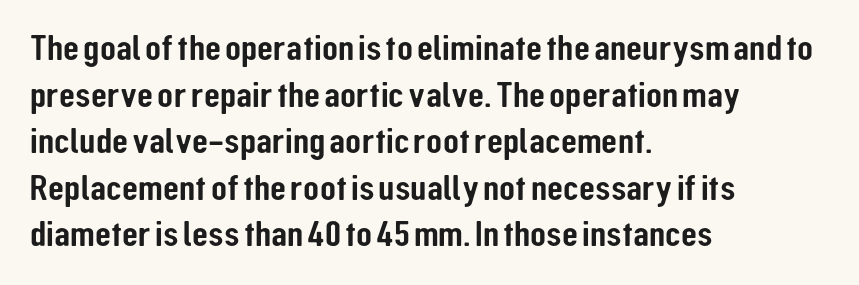
Q: Is the text italic (slanted)? A: No, it is upright.
Q: Is the typeface a serif or a sans-serif typeface? A: Sans-serif.
Q: Is the text underlined? A: No.
Q: How is the paragraph aligned? A: Left-aligned.
Q: Is the spacing between letters normal or unusually wide? A: Normal.
Q: Is the spacing between lines tight, normal or loose? A: Normal.
Q: Width (condensed, normal, or wide)? A: Condensed.
Q: Stroke contrast? A: Low.
Q: x-height? A: Medium.
Q: Monospaced? A: No.
